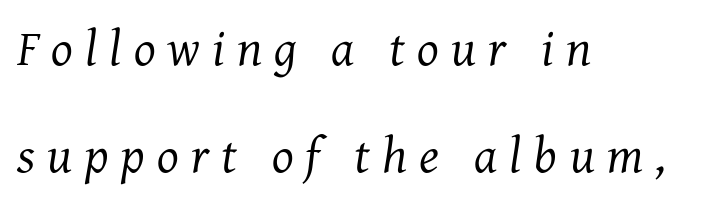
Q: Is the text bold? A: No.
Q: Is the text italic (slanted)? A: Yes, it leans right by about 7 degrees.
Q: Is the typeface a serif or a sans-serif typeface? A: Serif.
Q: Is the text underlined? A: No.
Q: How is the paragraph aligned? A: Left-aligned.
Q: Is the spacing between letters normal or unusually wide? A: Unusually wide.
Q: Is the spacing between lines tight, normal or loose? A: Loose.
Q: Width (condensed, normal, or wide)? A: Normal.
Q: Stroke contrast? A: Medium.
Q: x-height? A: Medium.
Q: Monospaced? A: No.
